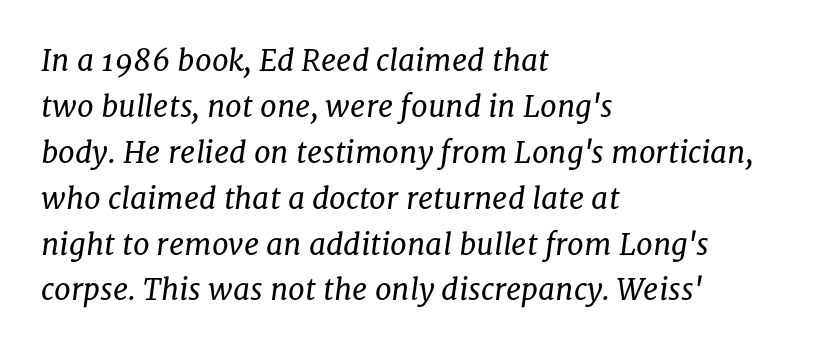
{"serif": "yes", "italic": "yes", "lean": "right", "slant_degrees": 8, "bold": "no", "weight": "regular", "width": "normal", "stroke_contrast": "low", "x_height": "medium", "monospaced": "no", "underline": "no", "align": "left", "line_spacing": "normal", "line_spacing_ratio": 1.53, "letter_spacing": "normal", "letter_spacing_em": 0.0, "glyph_px": 30}
